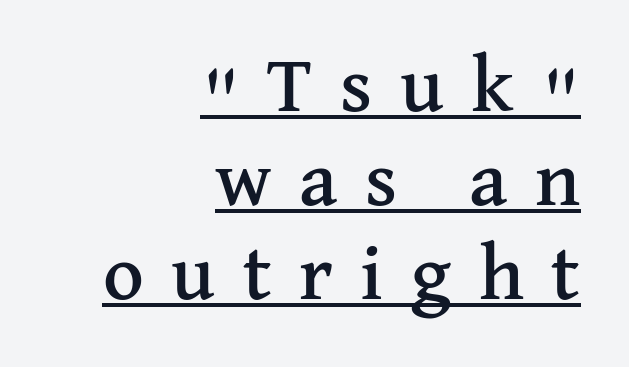
The rendering uses natural spacing where letterforms have individual widths. The lettering stays uniformly vertical, giving the passage a roman look. The passage shown has open, widely tracked lettering throughout. Where is the straight margin? On the right. Is this a sans? No — the strokes have serifs.
